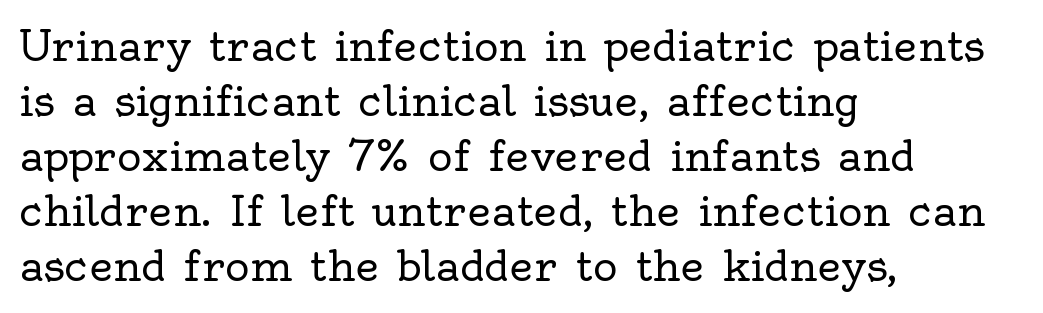
Varying glyph widths throughout — classic text-font behaviour. Regarding leading, the lines here are spaced in the standard way. The axis of the letterforms is exactly vertical. Stroke thickness stays within the range of a standard reading face or lighter. Stroke terminals: seriffed.
